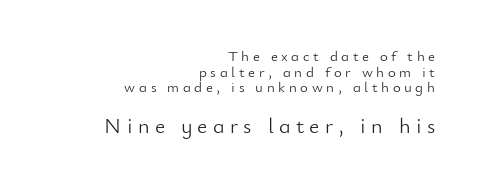
The image shows 22 px text type, upright; set right-aligned, tight line spacing (1.05x), unusually wide letter spacing (+0.24 em), not underlined; the second (bottom) block is 1.47x larger.
